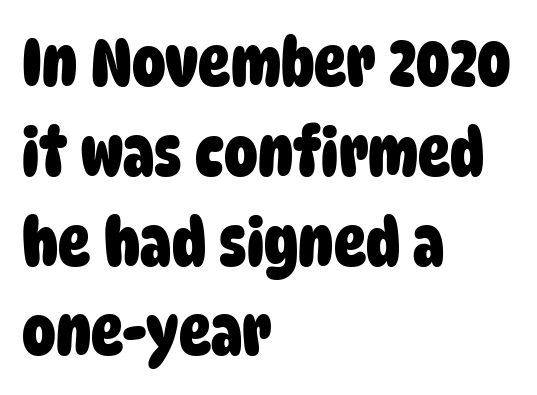
The image shows 67 px heavy, condensed sans-serif type; set left-aligned, normal line spacing (1.34x), normal letter spacing, not underlined; low stroke contrast and a large x-height.
